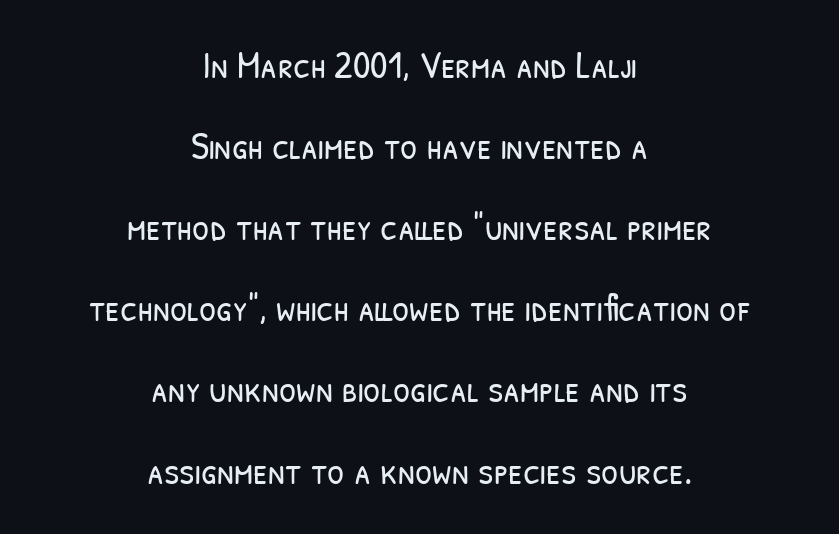
The glyphs are unaccompanied by any horizontal stroke below them. The leading is generous, giving the passage an open texture. The typesetter chose a symmetrical, centered arrangement here. The designer went with a sans here, leaving each stem footless. Short note: letters normally spaced.
